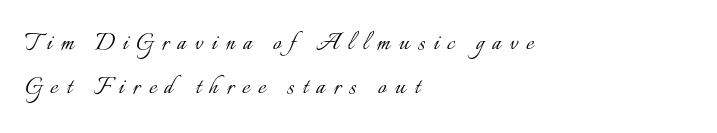
Q: Is the text bold? A: No.
Q: Is the text italic (slanted)? A: Yes.
Q: Is the text underlined? A: No.
Q: How is the paragraph aligned? A: Left-aligned.
Q: Is the spacing between letters normal or unusually wide? A: Unusually wide.
Q: Is the spacing between lines tight, normal or loose? A: Normal.
Q: Width (condensed, normal, or wide)? A: Normal.
Q: Stroke contrast? A: Low.
Q: x-height? A: Small.
Q: Monospaced? A: No.
